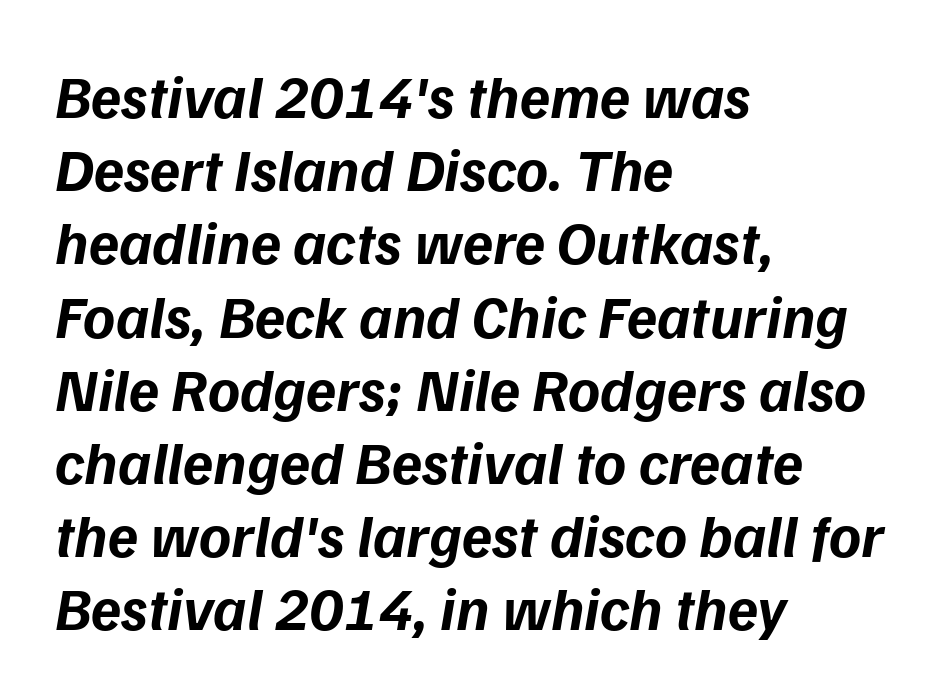
The image shows 61 px bold type, italic (leaning right); set left-aligned, line spacing 1.2x, normal letter spacing, not underlined; low stroke contrast and a medium x-height.
